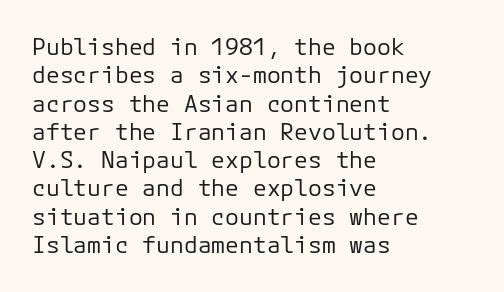
Q: Is the text bold? A: No.
Q: Is the text italic (slanted)? A: No, it is upright.
Q: Is the text underlined? A: No.
Q: How is the paragraph aligned? A: Left-aligned.
Q: Is the spacing between letters normal or unusually wide? A: Normal.
